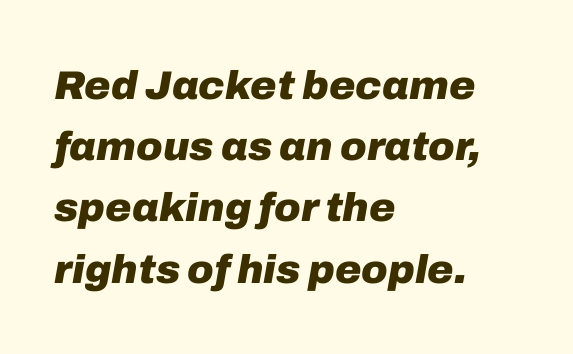
{"italic": "yes", "lean": "right", "slant_degrees": 10, "bold": "yes", "weight": "heavy", "width": "normal", "stroke_contrast": "low", "x_height": "medium", "monospaced": "no", "underline": "no", "align": "left", "line_spacing": "normal", "line_spacing_ratio": 1.53, "letter_spacing": "normal", "letter_spacing_em": 0.0, "glyph_px": 40}
